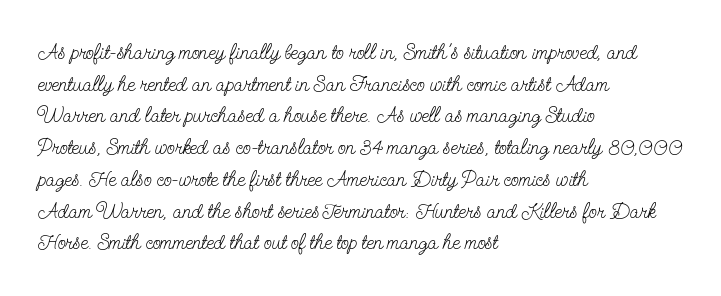
Leftover space on each line is placed entirely after the last word. The rows are spaced the way most documents space them. The font is comparable to plain body text, perhaps lighter. Honestly, there is no underline to notice here at all. Nobody touched the tracking dial on this one.
